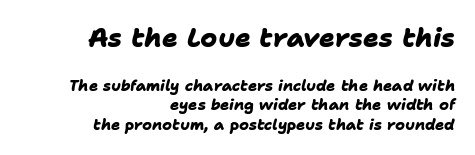
{"bold": "yes", "underline": "no", "align": "right", "line_spacing": "normal", "line_spacing_ratio": 1.3, "letter_spacing": "normal", "letter_spacing_em": 0.0, "larger_block": "first", "size_ratio": 1.73, "glyph_px": 26}
